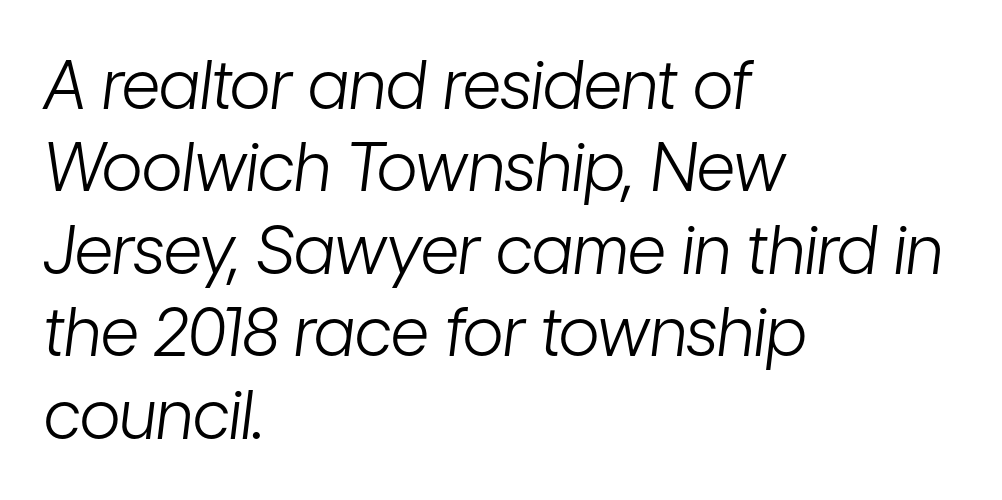
Rule under the text: the space is simply empty. Is this a fixed-width face? No — the glyphs have proportional, varying widths. Weight: in the light-to-regular range. Does the copy run flush right? No — it runs flush left.
